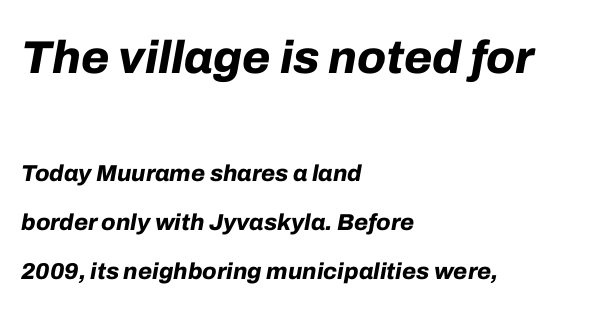
{"italic": "yes", "lean": "right", "slant_degrees": 10, "bold": "yes", "weight": "bold", "width": "normal", "stroke_contrast": "low", "x_height": "medium", "monospaced": "no", "underline": "no", "align": "left", "line_spacing": "loose", "line_spacing_ratio": 2.12, "letter_spacing": "normal", "letter_spacing_em": 0.0, "larger_block": "first", "size_ratio": 2.0, "glyph_px": 46}
